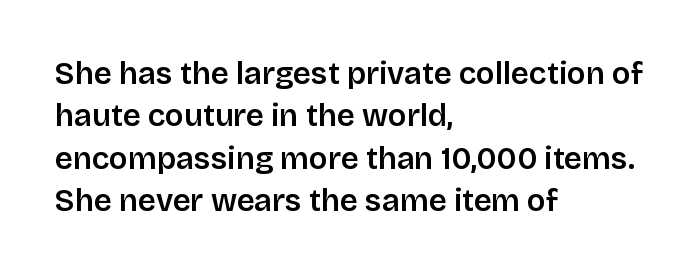
Q: Is the text italic (slanted)? A: No, it is upright.
Q: Is the typeface a serif or a sans-serif typeface? A: Sans-serif.
Q: Is the text underlined? A: No.
Q: How is the paragraph aligned? A: Left-aligned.
Q: Is the spacing between letters normal or unusually wide? A: Normal.
Q: Is the spacing between lines tight, normal or loose? A: Normal.
Q: Width (condensed, normal, or wide)? A: Normal.
Q: Stroke contrast? A: Low.
Q: x-height? A: Large.
Q: Monospaced? A: No.
